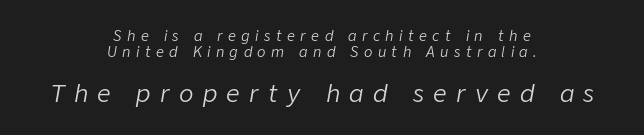
Q: Is the text bold? A: No.
Q: Is the text italic (slanted)? A: Yes, it leans right by about 9 degrees.
Q: Is the text underlined? A: No.
Q: How is the paragraph aligned? A: Centered.
Q: Is the spacing between letters normal or unusually wide? A: Unusually wide.
Q: Is the spacing between lines tight, normal or loose? A: Tight.
Q: Which block of text is set in a larger size, the first (top) or the second (bottom)? A: The second (bottom) one.
